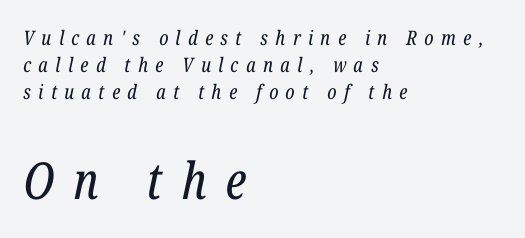
{"serif": "yes", "italic": "yes", "lean": "right", "slant_degrees": 12, "bold": "no", "weight": "regular", "width": "condensed", "stroke_contrast": "low", "x_height": "medium", "monospaced": "no", "underline": "no", "align": "left", "line_spacing": "normal", "line_spacing_ratio": 1.34, "letter_spacing": "wide", "letter_spacing_em": 0.37, "larger_block": "second", "size_ratio": 2.55, "glyph_px": 51}
